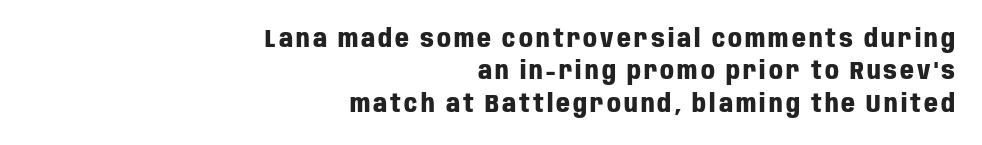
{"italic": "no", "bold": "yes", "underline": "no", "align": "right", "line_spacing": "normal", "line_spacing_ratio": 1.35, "glyph_px": 24}
